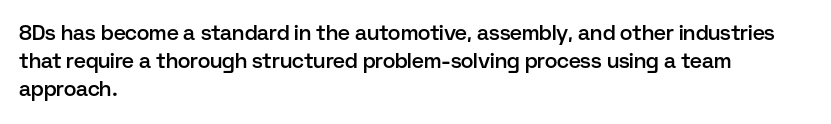
The axis of the letterforms is exactly vertical. The block of text has a typical density, with ordinary space between rows. Plain, unruled lines of type. Slightly chunky letters — semibold, I'd say, not full bold. Left-aligned paragraph, ragged on the right.
